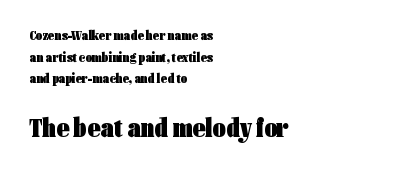
The image shows 28 px heavy, condensed sans-serif type, upright; set left-aligned, normal line spacing (1.54x), normal letter spacing, not underlined; the second (bottom) block is 2.0x larger; low stroke contrast and a medium x-height.
